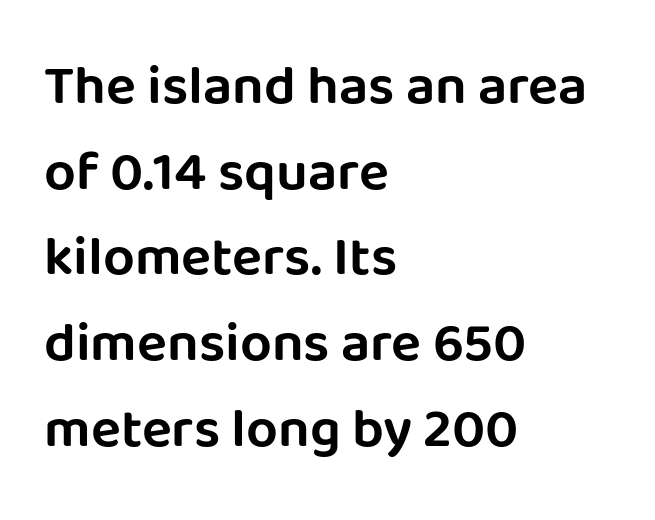
Q: Is the text italic (slanted)? A: No, it is upright.
Q: Is the typeface a serif or a sans-serif typeface? A: Sans-serif.
Q: Is the text underlined? A: No.
Q: How is the paragraph aligned? A: Left-aligned.
Q: Is the spacing between letters normal or unusually wide? A: Normal.
Q: Is the spacing between lines tight, normal or loose? A: Normal.
Q: Width (condensed, normal, or wide)? A: Normal.
Q: Stroke contrast? A: Low.
Q: x-height? A: Large.
Q: Monospaced? A: No.
